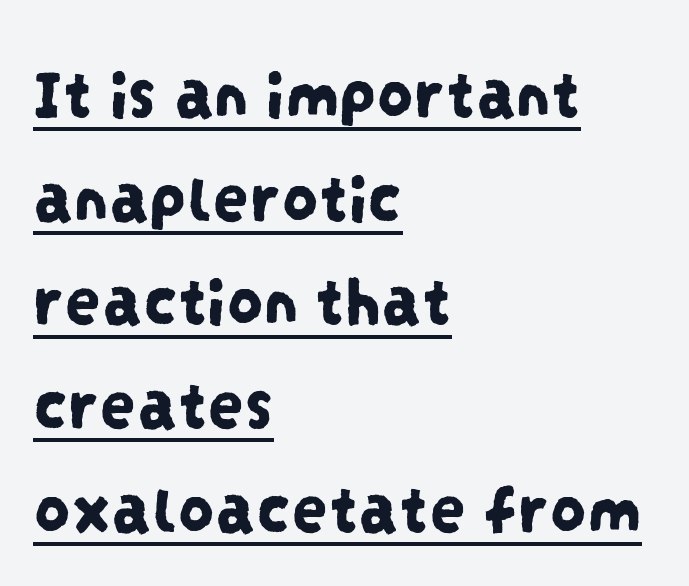
{"serif": "no", "width": "condensed", "stroke_contrast": "low", "x_height": "large", "monospaced": "no", "underline": "yes", "align": "left", "line_spacing": "normal", "line_spacing_ratio": 1.44, "letter_spacing": "normal", "letter_spacing_em": 0.0, "glyph_px": 72}
